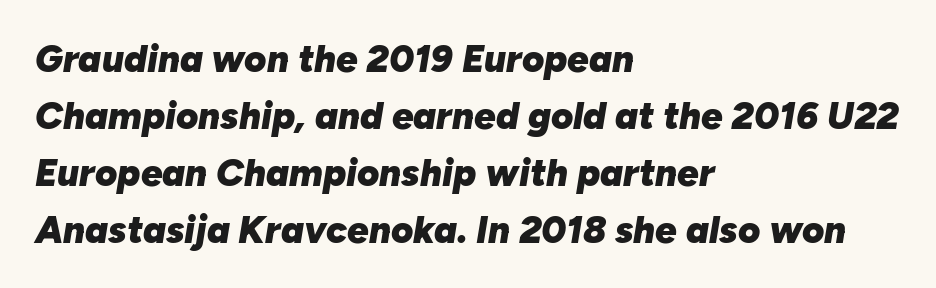
The image shows 38 px heavy type, italic (leaning right); set left-aligned, normal line spacing (1.5x), normal letter spacing, not underlined; low stroke contrast and a medium x-height.
